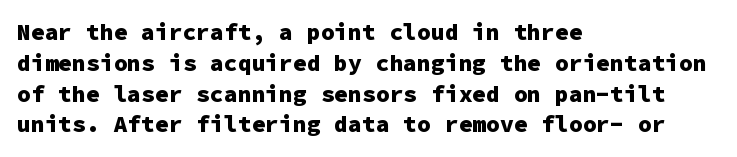
{"italic": "no", "bold": "yes", "underline": "no", "align": "left", "line_spacing": "normal", "line_spacing_ratio": 1.34, "letter_spacing": "normal", "letter_spacing_em": 0.0, "glyph_px": 23}
